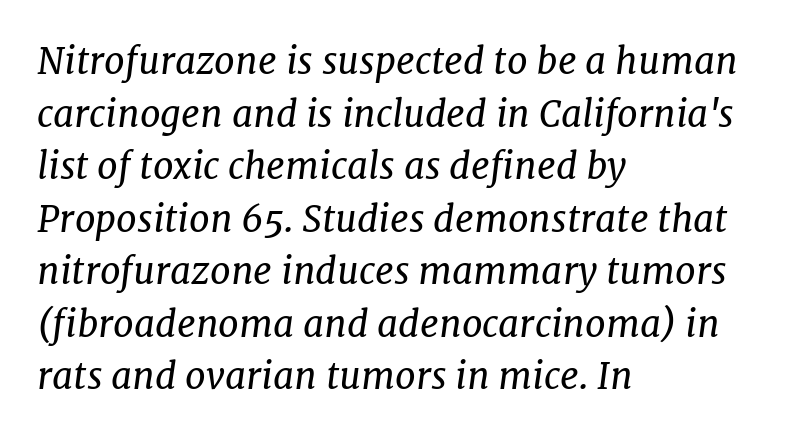
The image shows 37 px regular-weight serif type, italic (leaning right); set left-aligned, normal line spacing (1.42x), normal letter spacing, not underlined; low stroke contrast and a medium x-height.
